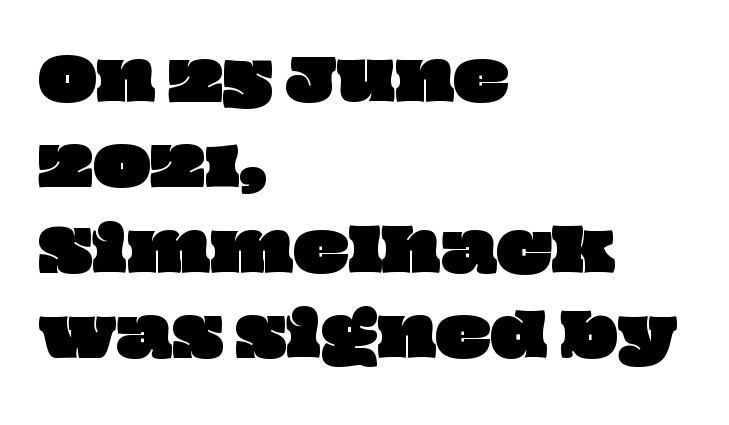
Q: Is the text underlined? A: No.
Q: How is the paragraph aligned? A: Left-aligned.
Q: Is the spacing between letters normal or unusually wide? A: Normal.
Q: Is the spacing between lines tight, normal or loose? A: Normal.
Q: Width (condensed, normal, or wide)? A: Wide.
Q: Stroke contrast? A: Low.
Q: x-height? A: Large.
Q: Monospaced? A: No.
